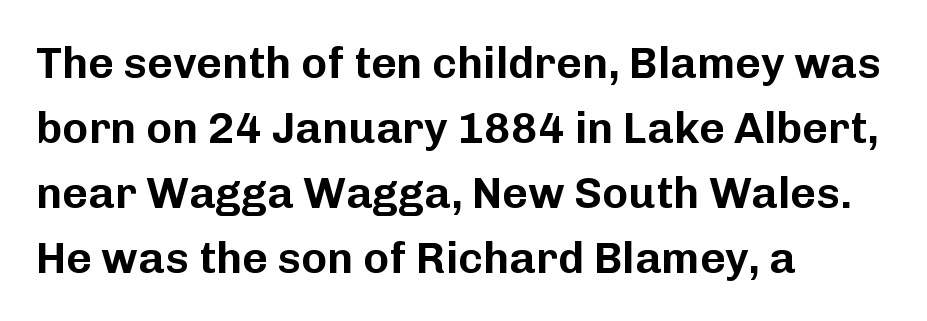
The image shows 44 px sans-serif type, upright; set left-aligned, normal line spacing (1.48x), normal letter spacing, not underlined; low stroke contrast and a medium x-height.
